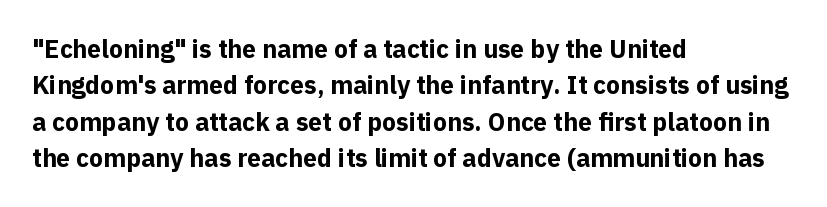
Q: Is the text bold? A: Yes.
Q: Is the text italic (slanted)? A: No, it is upright.
Q: Is the text underlined? A: No.
Q: How is the paragraph aligned? A: Left-aligned.
Q: Is the spacing between letters normal or unusually wide? A: Normal.
Q: Is the spacing between lines tight, normal or loose? A: Normal.
